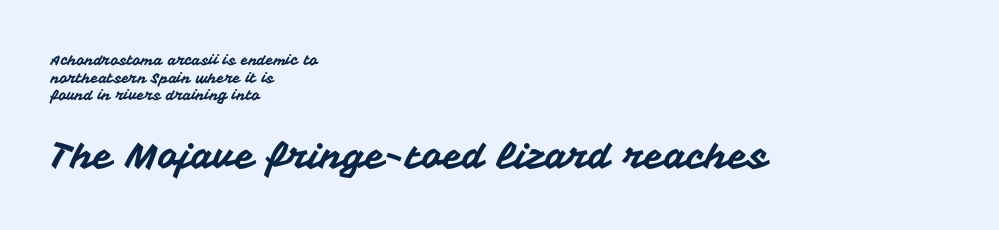
Has an underline been added? It has not. The line texture is even and compact thanks to regular tracking. Line spacing here is normal.
